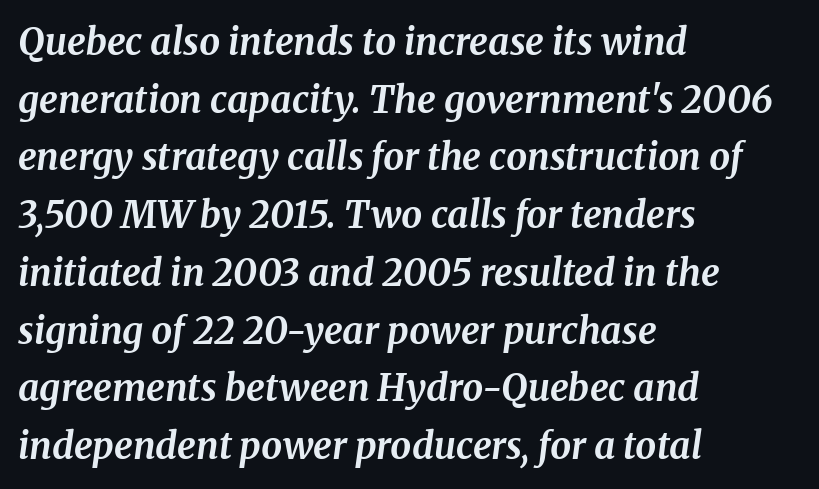
The image shows 37 px bold serif type, italic (leaning right); set left-aligned, normal line spacing (1.56x), normal letter spacing, not underlined; medium stroke contrast and a medium x-height.
